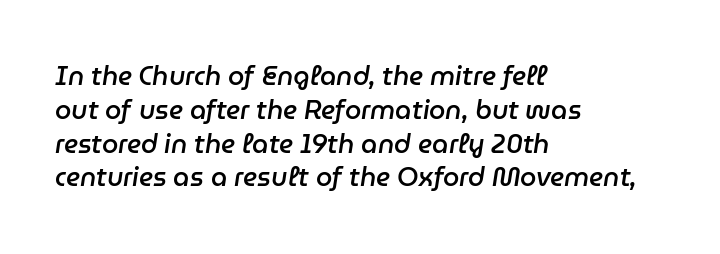
The image shows 26 px text type, italic (leaning right); set left-aligned, normal line spacing (1.3x), normal letter spacing, not underlined.
